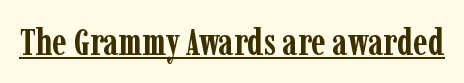
You can tell it's not italic because the verticals are truly vertical. The lettering is marked with a stroke running underneath it. Spacing between characters is what you'd get straight out of the box. The face used here has the dense, thick strokes of a bold.
